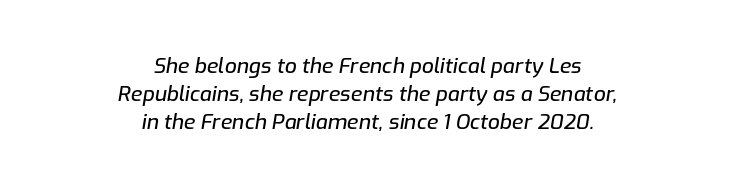
Where is the straight margin? There isn't one; the lines are centered. Glyph-to-glyph distance matches everyday printed text. What's the leading like? Ordinary, nothing unusual. The baseline area is clear. The passage shown leans; its letterforms are oblique.
